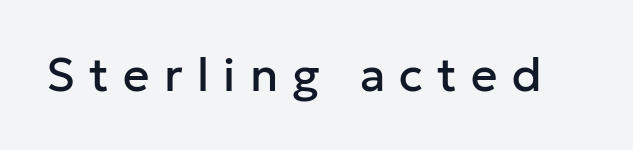
{"serif": "no", "italic": "no", "width": "normal", "stroke_contrast": "low", "x_height": "medium", "monospaced": "no", "underline": "no", "letter_spacing": "wide", "letter_spacing_em": 0.31, "glyph_px": 46}
